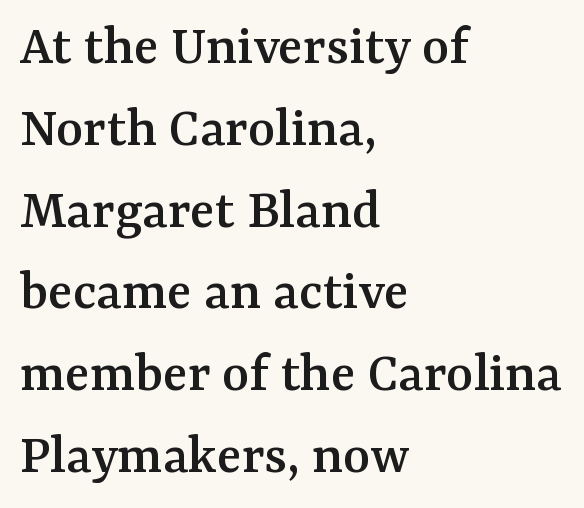
The letters stand upright; this is a roman face. There is no visible air inserted between adjacent glyphs. Regarding serifs, this sample has them. The space between consecutive lines is moderate. Alignment: flush left.
